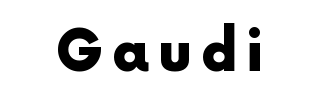
This is heavy type, rendered in bold. Does the type have serifs? No, each stem ends abruptly. Unmarked baselines from the first word to the last. Rendered with straight, roman letterforms. Proportional: the letters do not fall into vertical columns. The lines in this sample share a center point and differ in where they start and stop.
